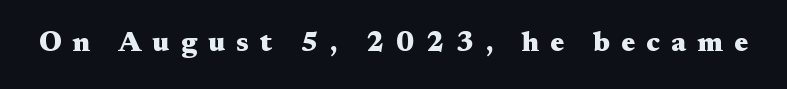
The image shows 28 px heavy, wide serif type, upright; set unusually wide letter spacing (+0.4 em), not underlined; medium stroke contrast and a medium x-height.
